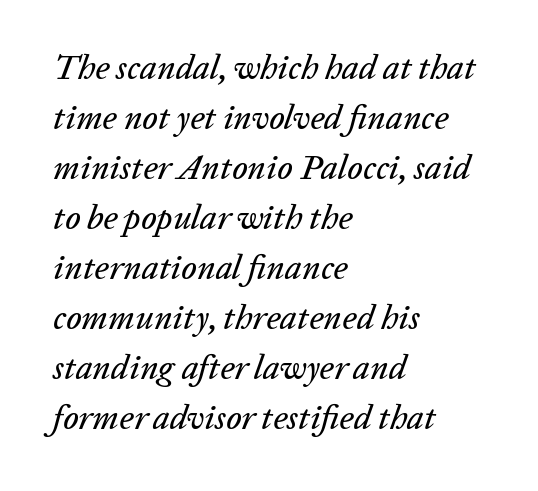
The image shows 34 px text type, italic (leaning right); set left-aligned, normal line spacing (1.47x), normal letter spacing, not underlined; low stroke contrast and a medium x-height.
